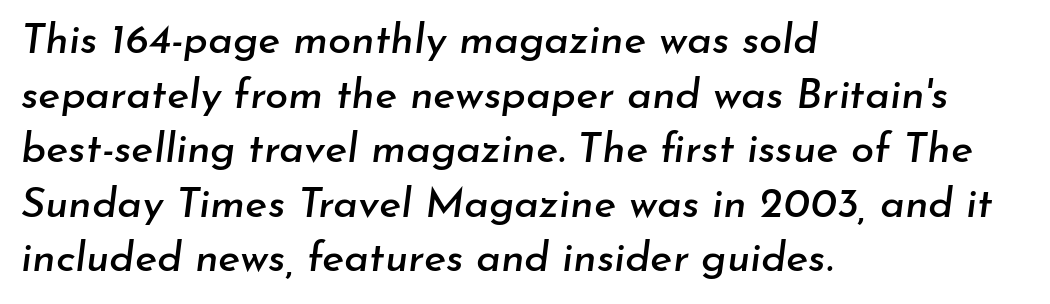
Varying glyph widths throughout — classic text-font behaviour. Rendered with sloped, italic letterforms. Vertical spacing — default. Tracking value appears to be zero — textbook default spacing. No word sits above an underline. This rendering uses left alignment, leaving the right contour irregular.
